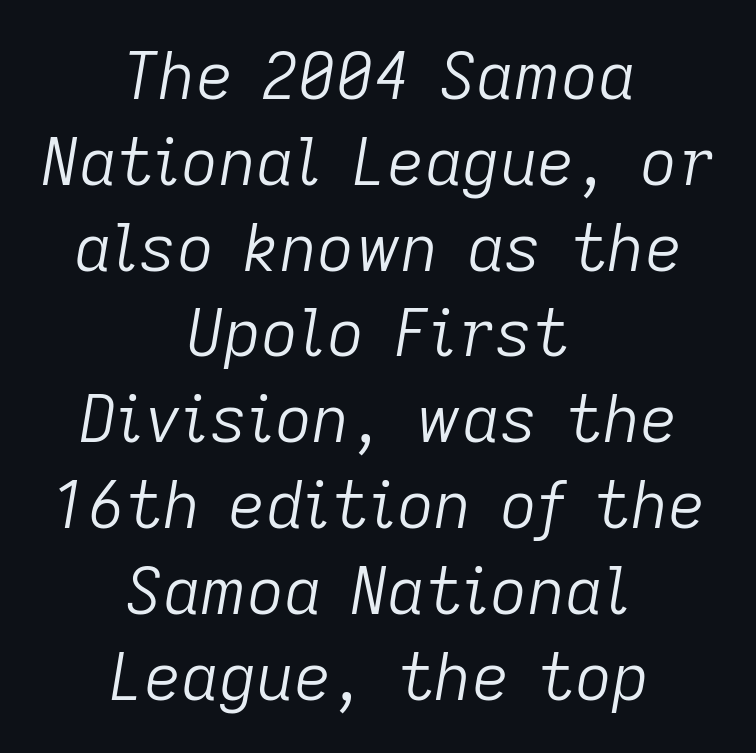
Rows of type keep a routine distance in the vertical direction. The specimen reads as italic at a glance. Check the space under the baseline: it is left empty. These lines are rendered in a variable-pitch font. Teacher's note: observe the equal gaps on both sides — that is centered alignment. The letterforms sit at book weight or below.
